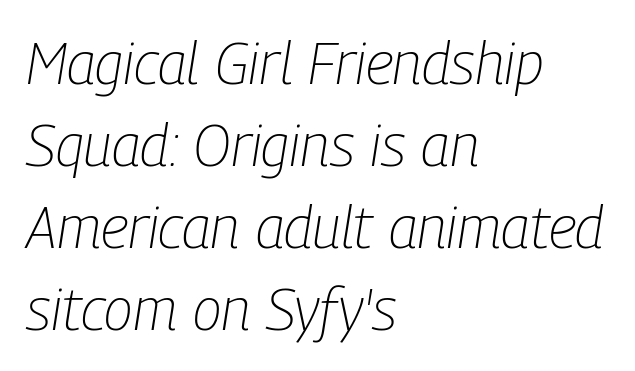
The rendering uses natural spacing where letterforms have individual widths. The foot of each line stays bare and open. Does the copy run flush right? No — it runs flush left. The letters are slanted; this is an italic face. Evenly set lines give the paragraph a standard silhouette.
